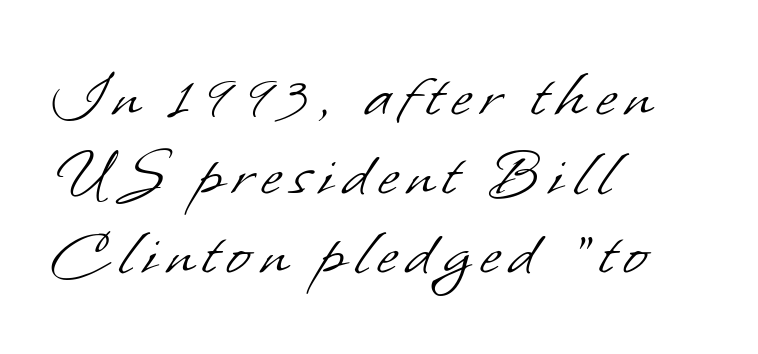
This sample uses a sans-serif face. One glance says dense: line gaps are narrower than usual. Visually the block forms a straight wall on the left and a jagged coastline on the right. Check under the words: just untouched page. Each stroke keeps to a modest, everyday thickness or less.
